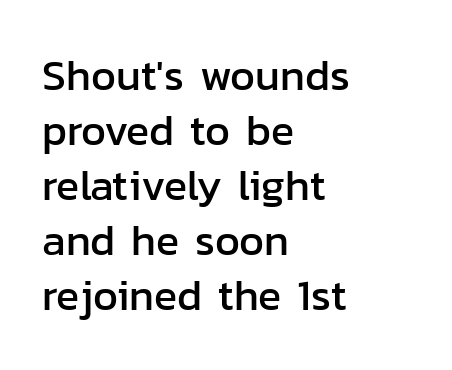
Posture: upright roman. Leftover space on each line is placed entirely after the last word. The rendering uses natural spacing where letterforms have individual widths. No extra tracking has been applied to these lines.
